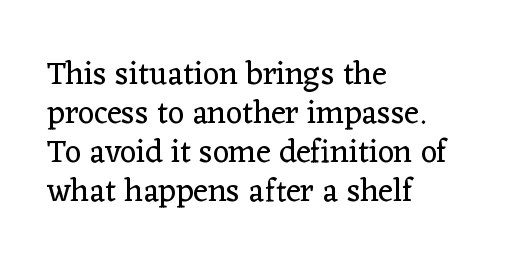
This rendering employs a face with finishing strokes, i.e., a serif. Every row of glyphs begins at an identical x-position on the left. A typesetter would mark this as roman, not italic. Letters have the restrained weight of plain body copy at most. This rendering leaves character spacing at its baseline value.
